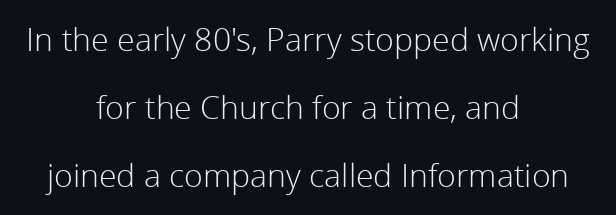
Q: Is the text bold? A: No.
Q: Is the text italic (slanted)? A: No, it is upright.
Q: Is the typeface a serif or a sans-serif typeface? A: Sans-serif.
Q: Is the text underlined? A: No.
Q: How is the paragraph aligned? A: Centered.
Q: Is the spacing between letters normal or unusually wide? A: Normal.
Q: Is the spacing between lines tight, normal or loose? A: Loose.
Q: Width (condensed, normal, or wide)? A: Normal.
Q: Stroke contrast? A: Low.
Q: x-height? A: Medium.
Q: Monospaced? A: No.
